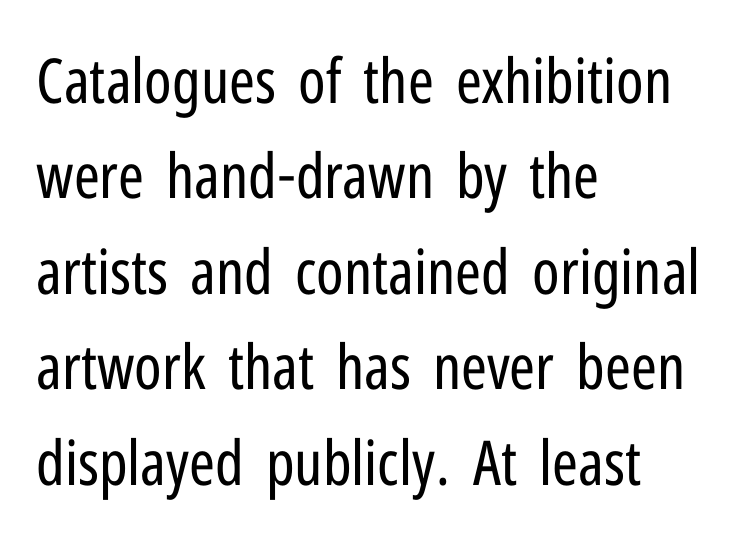
The weight tops out at a normal text grade. The lines are quadded left. Notice how the stems are strictly vertical — no italics here. Does the type have serifs? No, each stem ends abruptly. Each word holds together tightly as a unit, with standard inter-letter gaps. Here the designer chose a conventional face with non-uniform glyph widths.
